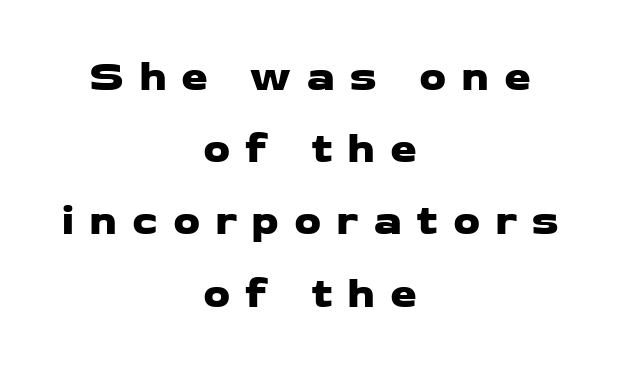
{"serif": "no", "width": "wide", "stroke_contrast": "low", "x_height": "medium", "monospaced": "no", "underline": "no", "align": "center", "line_spacing": "normal", "line_spacing_ratio": 1.68, "letter_spacing": "wide", "letter_spacing_em": 0.34, "glyph_px": 43}
